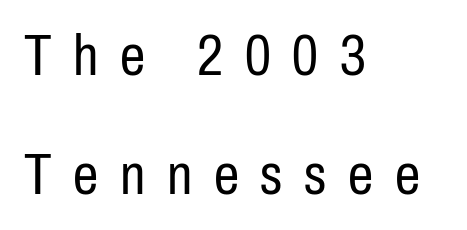
Type without underlining. This sample is left-justified, so line endings fall wherever the words run out. Are there feet on the stems? There aren't — it's a sans. This is not heavy type; no bold has been used.
